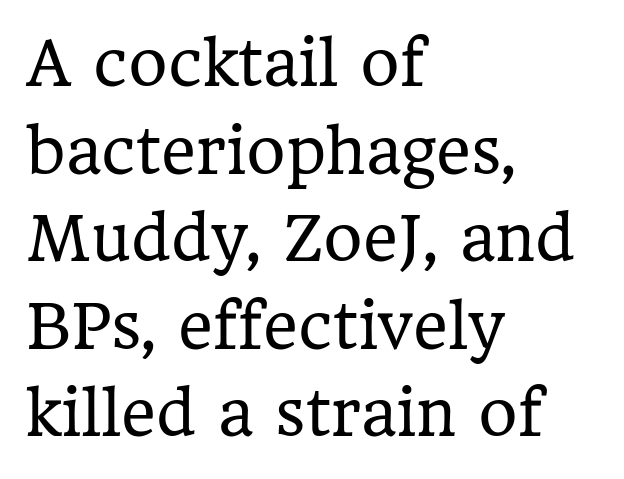
The image shows 60 px regular-weight serif type, upright; set left-aligned, normal line spacing (1.46x), normal letter spacing, not underlined; low stroke contrast and a medium x-height.
